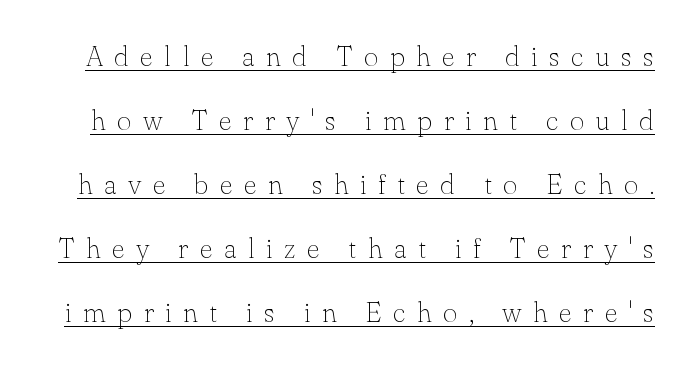
The image shows 28 px thin serif type, upright; set loose line spacing (2.29x), unusually wide letter spacing (+0.41 em), underlined; low stroke contrast and a small x-height.
